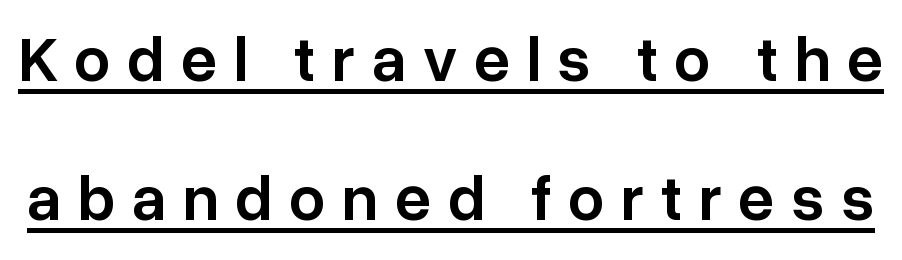
{"serif": "no", "italic": "no", "bold": "semi", "weight": "semibold", "width": "normal", "stroke_contrast": "low", "x_height": "medium", "monospaced": "no", "underline": "yes", "line_spacing": "loose", "line_spacing_ratio": 2.17, "letter_spacing": "wide", "letter_spacing_em": 0.26, "glyph_px": 64}
